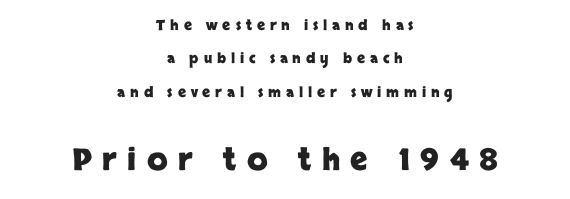
Q: Is the text bold? A: Yes.
Q: Is the text italic (slanted)? A: No, it is upright.
Q: Is the typeface a serif or a sans-serif typeface? A: Sans-serif.
Q: Is the text underlined? A: No.
Q: How is the paragraph aligned? A: Centered.
Q: Is the spacing between letters normal or unusually wide? A: Unusually wide.
Q: Is the spacing between lines tight, normal or loose? A: Loose.
Q: Which block of text is set in a larger size, the first (top) or the second (bottom)? A: The second (bottom) one.
Q: Width (condensed, normal, or wide)? A: Normal.
Q: Stroke contrast? A: Low.
Q: x-height? A: Large.
Q: Monospaced? A: No.
